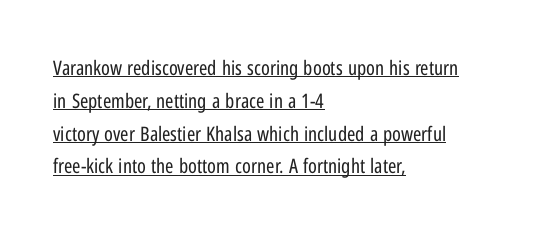
{"italic": "no", "bold": "no", "underline": "yes", "align": "left", "line_spacing": "normal", "line_spacing_ratio": 1.64, "letter_spacing": "normal", "letter_spacing_em": 0.0, "glyph_px": 20}
